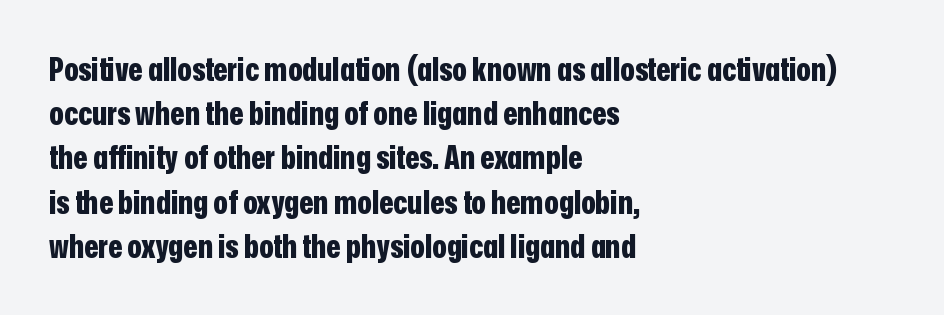
Q: Is the text bold? A: Yes.
Q: Is the text italic (slanted)? A: No, it is upright.
Q: Is the typeface a serif or a sans-serif typeface? A: Sans-serif.
Q: Is the text underlined? A: No.
Q: How is the paragraph aligned? A: Left-aligned.
Q: Is the spacing between letters normal or unusually wide? A: Normal.
Q: Is the spacing between lines tight, normal or loose? A: Normal.
Q: Width (condensed, normal, or wide)? A: Condensed.
Q: Stroke contrast? A: Low.
Q: x-height? A: Medium.
Q: Monospaced? A: No.
